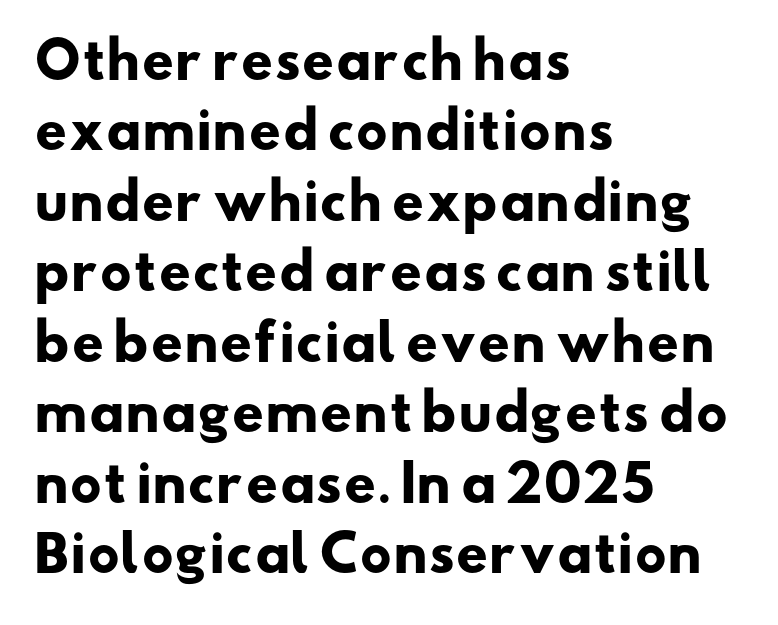
To sum up the face: it is a sans, with no serifs. The lines are quadded left. Each letter keeps its own natural width here, so spacing adapts to shape. The foot of each line stays bare and open.
